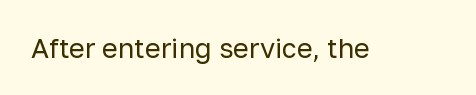
{"italic": "no", "bold": "no", "underline": "no", "letter_spacing": "normal", "letter_spacing_em": 0.0, "glyph_px": 27}
